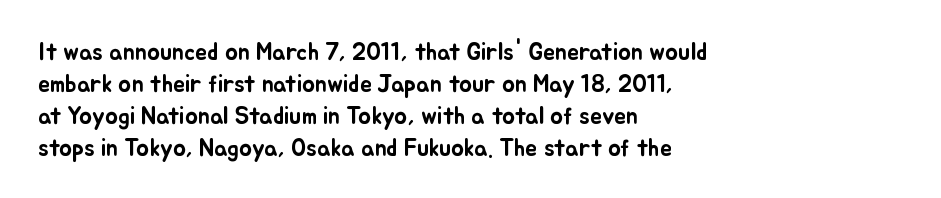
Q: Is the text italic (slanted)? A: No, it is upright.
Q: Is the text underlined? A: No.
Q: How is the paragraph aligned? A: Left-aligned.
Q: Is the spacing between letters normal or unusually wide? A: Normal.
Q: Is the spacing between lines tight, normal or loose? A: Normal.
